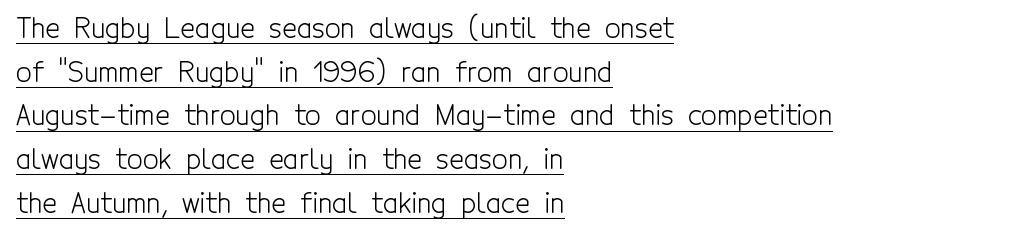
The image shows 28 px light, condensed sans-serif type, upright; set left-aligned, normal line spacing (1.56x), normal letter spacing, underlined; a medium x-height.
